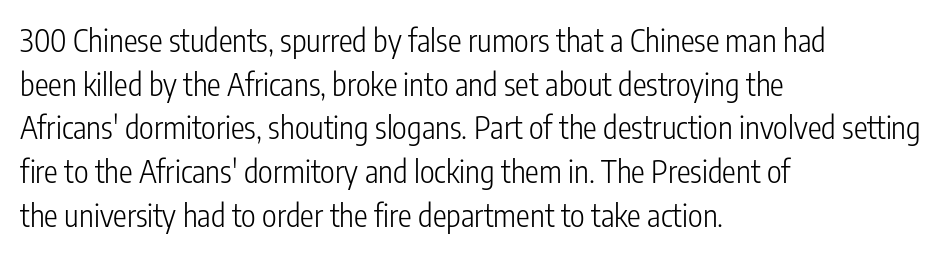
The strokes are not fattened; the text isn't bold. Has an underline been added? It has not. Character widths vary here, with narrow letters taking less room than wide ones. Serif or sans? Sans — the stroke terminals are bare.
